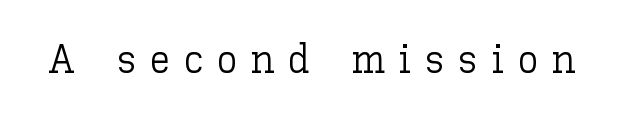
Spacing verdict: proportional, widths tailored to each character. The tracking reads as deliberately expanded to a designer's eye. The font sits on the lighter half of the weight spectrum, regular included. Rule under the text: the space is simply empty. The letters stand straight up with perfectly vertical stems.
